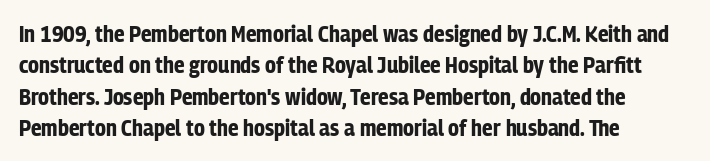
The image shows 23 px bold type, upright; set left-aligned, normal line spacing (1.36x), normal letter spacing, not underlined.
